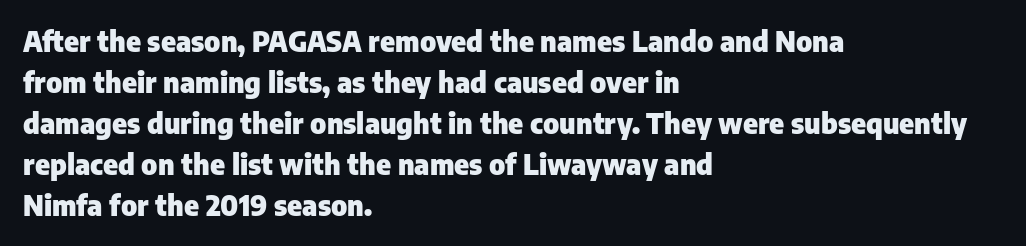
{"serif": "no", "italic": "no", "bold": "yes", "weight": "heavy", "width": "normal", "stroke_contrast": "low", "x_height": "medium", "monospaced": "no", "underline": "no", "align": "left", "line_spacing": "normal", "line_spacing_ratio": 1.46, "letter_spacing": "normal", "letter_spacing_em": 0.0, "glyph_px": 28}
